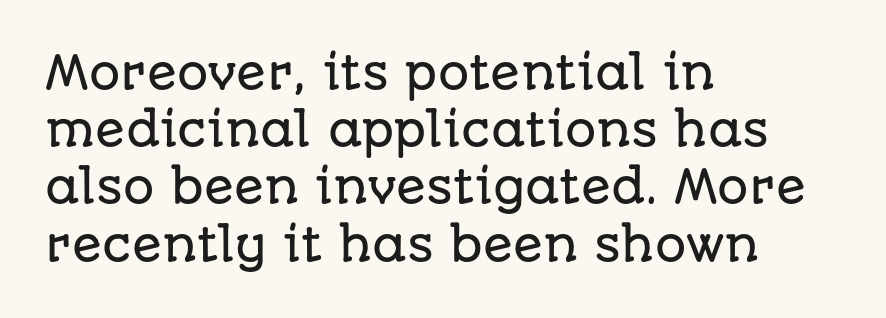
{"serif": "no", "italic": "no", "width": "normal", "stroke_contrast": "low", "x_height": "large", "monospaced": "no", "underline": "no", "align": "left", "line_spacing": "normal", "line_spacing_ratio": 1.3, "letter_spacing": "normal", "letter_spacing_em": 0.0, "glyph_px": 44}
